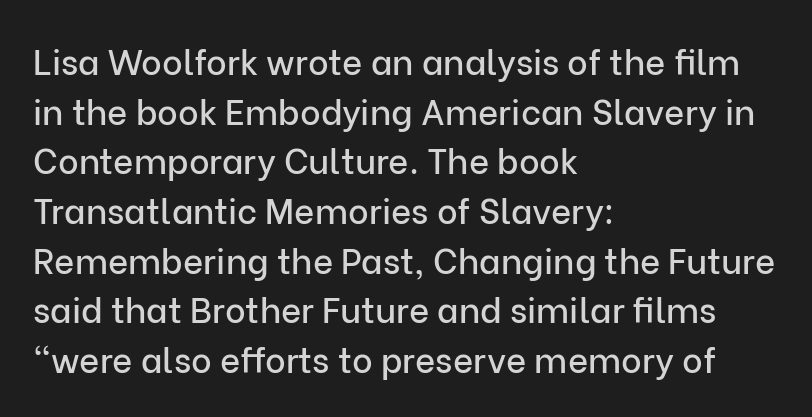
Q: Is the text italic (slanted)? A: No, it is upright.
Q: Is the typeface a serif or a sans-serif typeface? A: Sans-serif.
Q: Is the text underlined? A: No.
Q: How is the paragraph aligned? A: Left-aligned.
Q: Is the spacing between letters normal or unusually wide? A: Normal.
Q: Is the spacing between lines tight, normal or loose? A: Normal.
Q: Width (condensed, normal, or wide)? A: Normal.
Q: Stroke contrast? A: Low.
Q: x-height? A: Medium.
Q: Monospaced? A: No.
